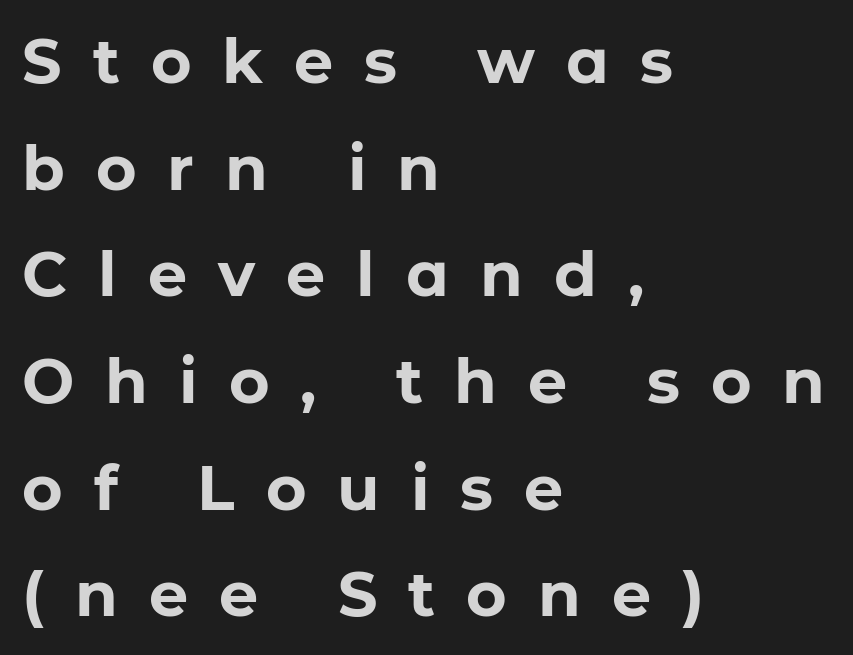
The image shows 62 px bold sans-serif type, upright; set left-aligned, line spacing 1.72x, unusually wide letter spacing (+0.5 em), not underlined; low stroke contrast and a medium x-height.
